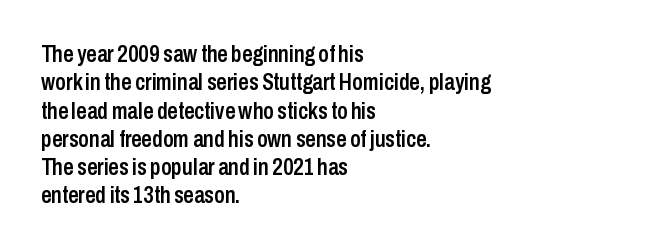
{"italic": "no", "bold": "semi", "underline": "no", "align": "left", "line_spacing_ratio": 1.23, "letter_spacing": "normal", "letter_spacing_em": 0.0, "glyph_px": 23}
